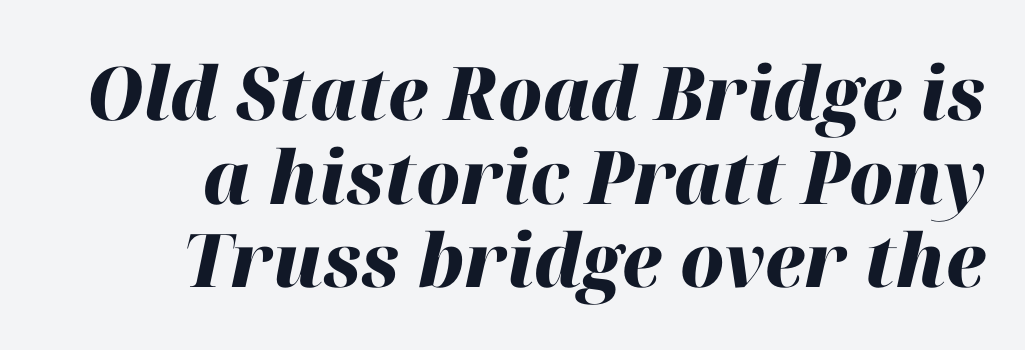
{"italic": "yes", "lean": "right", "slant_degrees": 12, "bold": "yes", "weight": "heavy", "width": "normal", "stroke_contrast": "high", "x_height": "medium", "monospaced": "no", "underline": "no", "align": "right", "line_spacing": "tight", "line_spacing_ratio": 1.13, "letter_spacing": "normal", "letter_spacing_em": 0.0, "glyph_px": 74}
